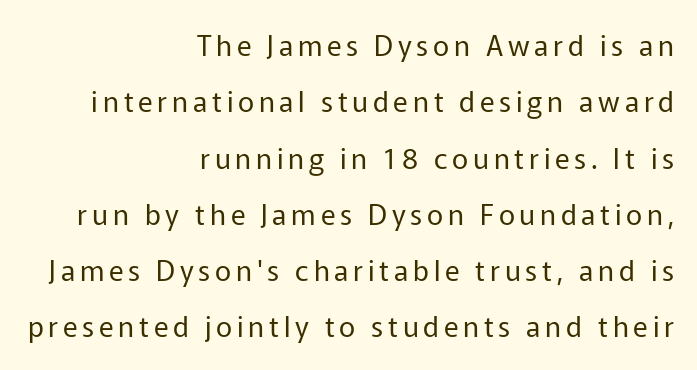
Q: Is the text bold? A: No.
Q: Is the text italic (slanted)? A: No, it is upright.
Q: Is the typeface a serif or a sans-serif typeface? A: Sans-serif.
Q: Is the text underlined? A: No.
Q: How is the paragraph aligned? A: Right-aligned.
Q: Is the spacing between lines tight, normal or loose? A: Loose.
Q: Width (condensed, normal, or wide)? A: Normal.
Q: Stroke contrast? A: Low.
Q: x-height? A: Medium.
Q: Monospaced? A: No.
